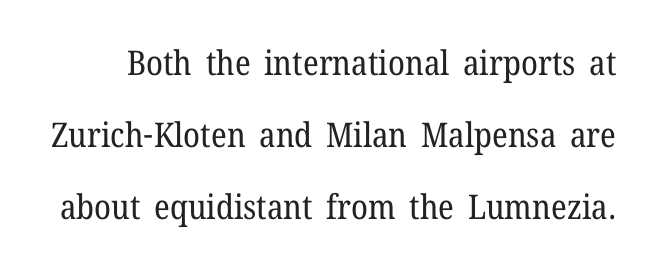
The image shows 34 px regular-weight serif type, upright; set loose line spacing (2.12x), normal letter spacing, not underlined; low stroke contrast and a medium x-height.
